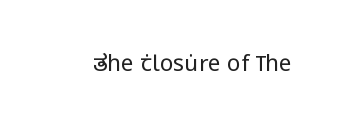
Q: Is the text bold? A: No.
Q: Is the text italic (slanted)? A: No, it is upright.
Q: Is the text underlined? A: No.
Q: Is the spacing between letters normal or unusually wide? A: Normal.
